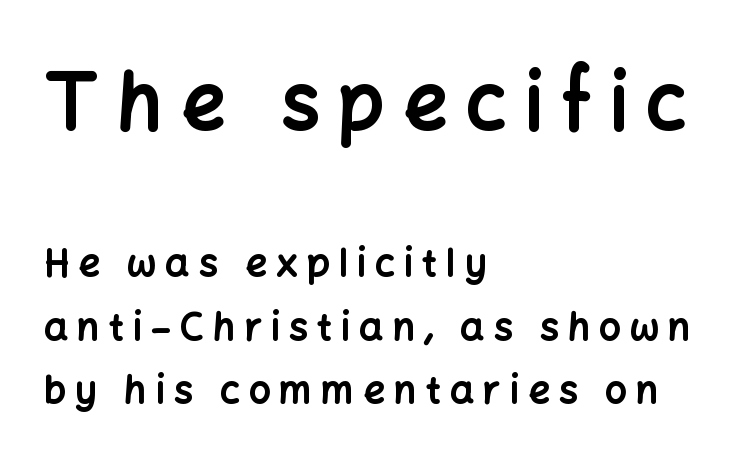
The emphasis by scale lands on block number one, above. In terms of letterspacing, this is a distinctly airy, spread setting. The type family on display is of the sans-serif kind. Typeset ragged right — the left edge is the straight one.
